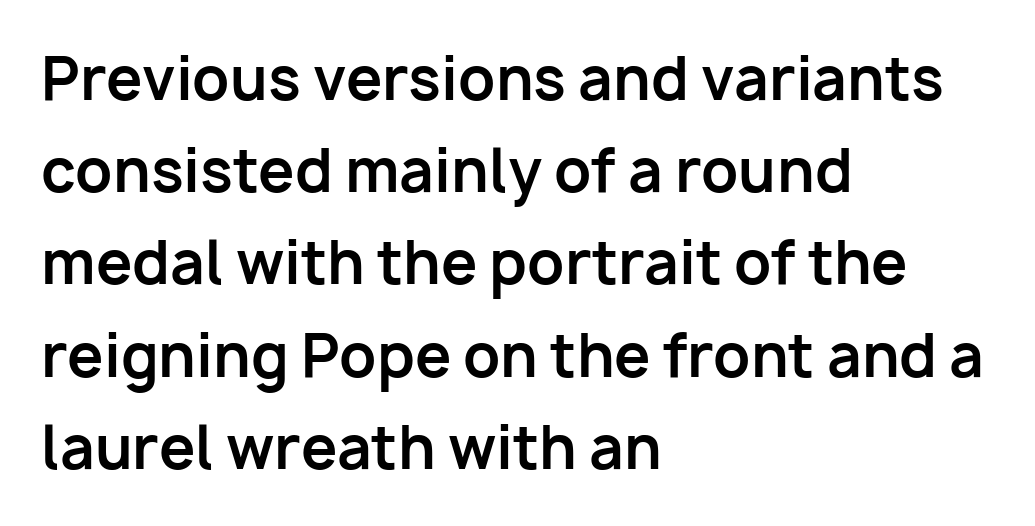
Is this a fixed-width face? No — the glyphs have proportional, varying widths. Short note: letters normally spaced. The passage shown is typeset with a sans-serif family. Designer's note — italics off, roman on. Reading down the block, your eye returns to a fixed left position each line. Type without underlining.
